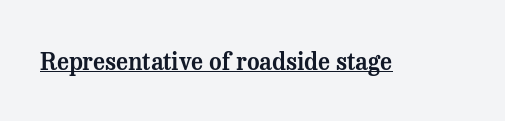
The image shows 24 px text type, upright; set normal letter spacing, underlined.
